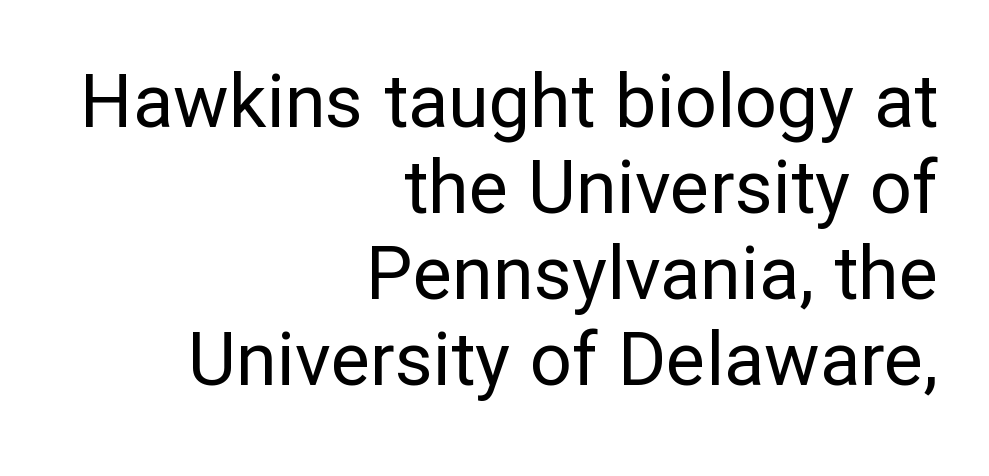
The image shows 74 px regular-weight sans-serif type, upright; set right-aligned, line spacing 1.16x, normal letter spacing, not underlined; low stroke contrast and a medium x-height.
